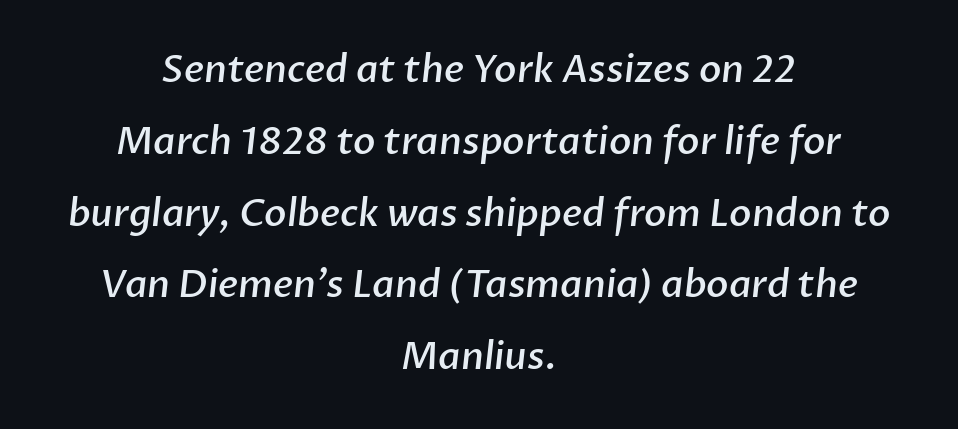
The image shows 37 px semibold sans-serif type; set centered, loose line spacing (1.94x), normal letter spacing, not underlined; low stroke contrast and a medium x-height.
